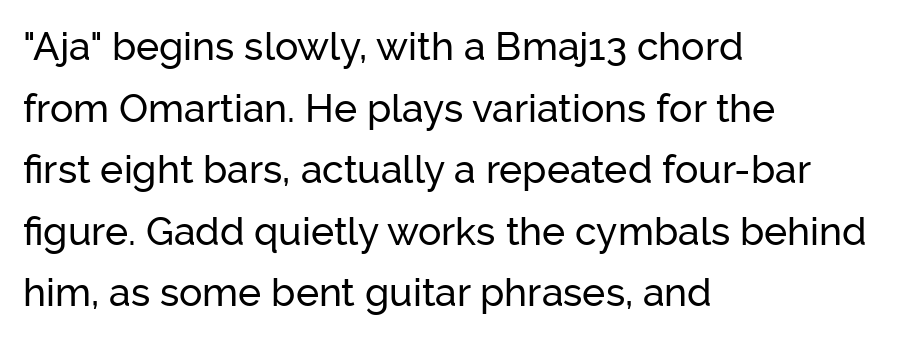
{"serif": "no", "italic": "no", "width": "normal", "stroke_contrast": "low", "x_height": "medium", "monospaced": "no", "underline": "no", "align": "left", "line_spacing": "normal", "line_spacing_ratio": 1.58, "letter_spacing": "normal", "letter_spacing_em": 0.0, "glyph_px": 39}
